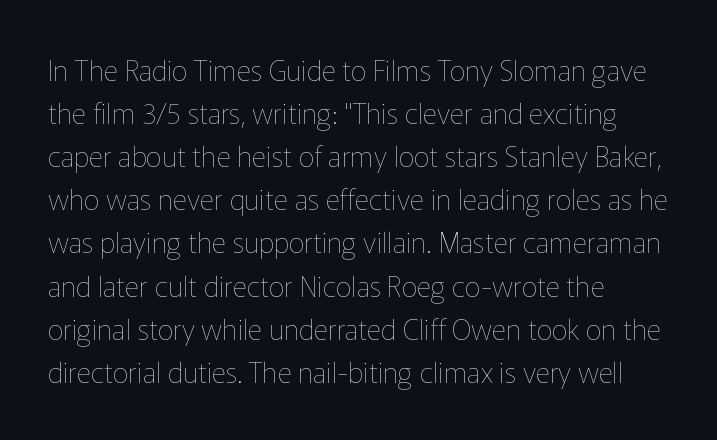
The typesetter chose a ragged-right arrangement here. The face used here is proportionally spaced, like ordinary book or web type. Posture: vertical. Stroke thickness stays within the range of a standard reading face or lighter. Rule under the text: the space is simply empty.
